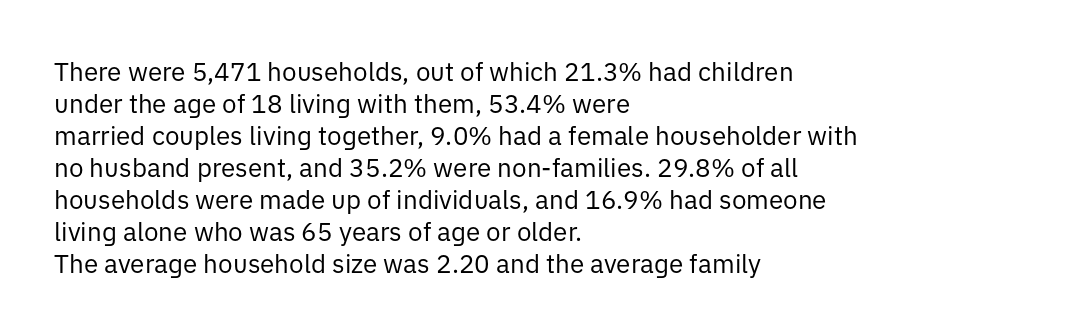
The passage shown is not underscored anywhere. Words appear dense and cohesive because spacing is normal. Alignment: flush left. Unlike italic type, these characters show no tilt at all.
